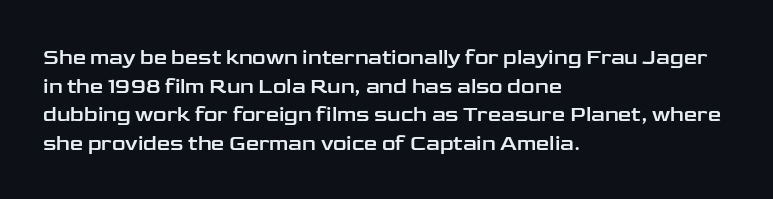
{"italic": "no", "underline": "no", "align": "left", "line_spacing": "normal", "line_spacing_ratio": 1.36, "letter_spacing": "normal", "letter_spacing_em": 0.0, "glyph_px": 21}
